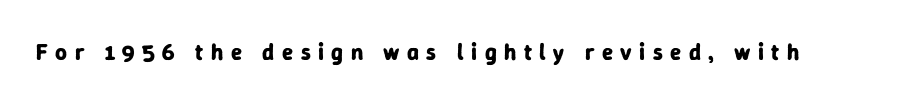
Q: Is the text bold? A: Yes.
Q: Is the text italic (slanted)? A: No, it is upright.
Q: Is the text underlined? A: No.
Q: Is the spacing between letters normal or unusually wide? A: Unusually wide.
